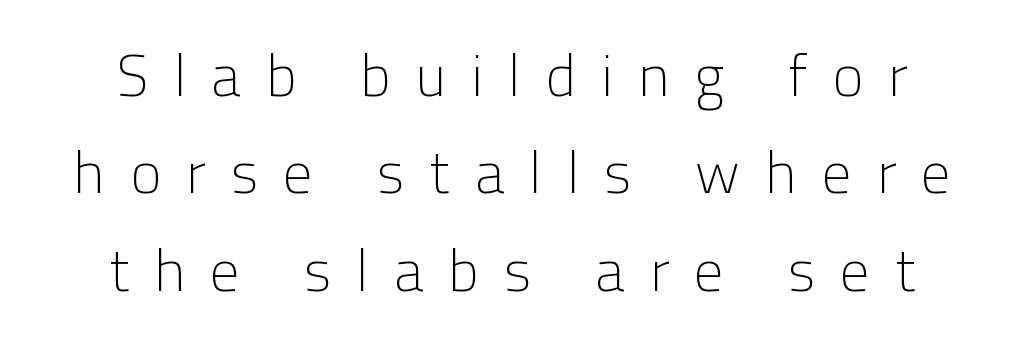
The image shows 59 px light sans-serif type, upright; set centered, normal line spacing (1.65x), unusually wide letter spacing (+0.43 em), not underlined; low stroke contrast and a medium x-height.
